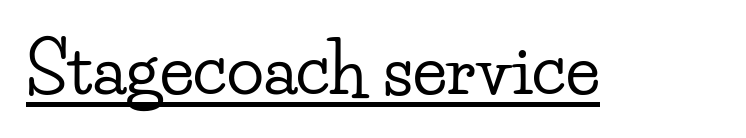
Q: Is the text italic (slanted)? A: No, it is upright.
Q: Is the typeface a serif or a sans-serif typeface? A: Serif.
Q: Is the text underlined? A: Yes.
Q: Is the spacing between letters normal or unusually wide? A: Normal.
Q: Width (condensed, normal, or wide)? A: Wide.
Q: Stroke contrast? A: Low.
Q: x-height? A: Small.
Q: Monospaced? A: No.
